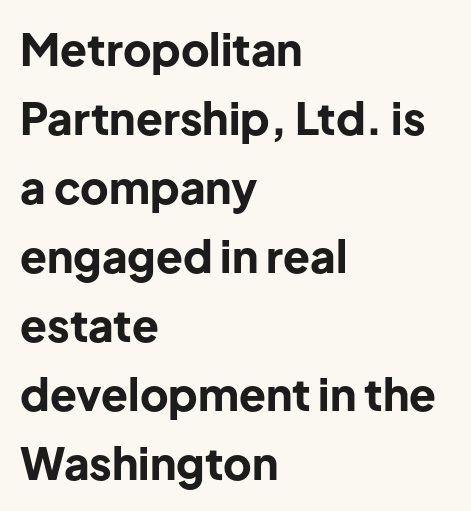
Q: Is the text bold? A: Yes.
Q: Is the text italic (slanted)? A: No, it is upright.
Q: Is the typeface a serif or a sans-serif typeface? A: Sans-serif.
Q: Is the text underlined? A: No.
Q: How is the paragraph aligned? A: Left-aligned.
Q: Is the spacing between letters normal or unusually wide? A: Normal.
Q: Is the spacing between lines tight, normal or loose? A: Normal.
Q: Width (condensed, normal, or wide)? A: Normal.
Q: Stroke contrast? A: Low.
Q: x-height? A: Medium.
Q: Monospaced? A: No.
